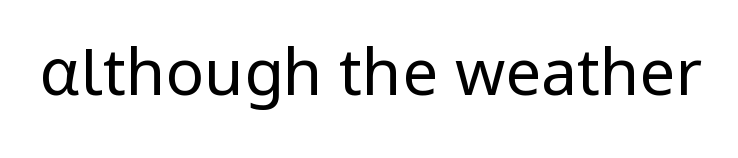
{"serif": "no", "italic": "no", "bold": "no", "weight": "regular", "width": "normal", "stroke_contrast": "low", "x_height": "medium", "monospaced": "no", "underline": "no", "letter_spacing": "normal", "letter_spacing_em": 0.0, "glyph_px": 64}
